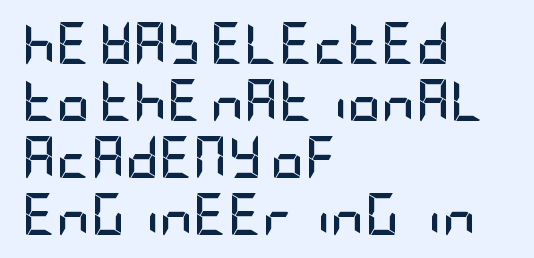
The letters stand upright; this is a roman face. A sans-serif font was chosen for this passage. Any mark beneath the type? The region is blank. How are the letters spaced? Ordinarily, with no added tracking.
